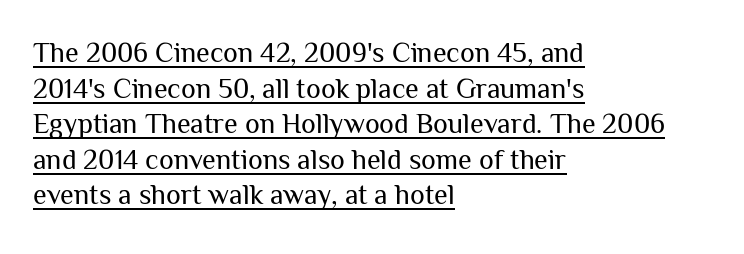
The image shows 28 px regular-weight sans-serif type, upright; set left-aligned, normal line spacing (1.27x), normal letter spacing, underlined; medium stroke contrast and a medium x-height.
